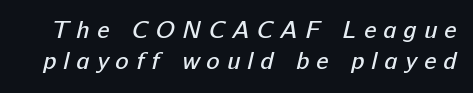
The image shows 25 px text type; set normal line spacing (1.25x), unusually wide letter spacing (+0.28 em), not underlined.
